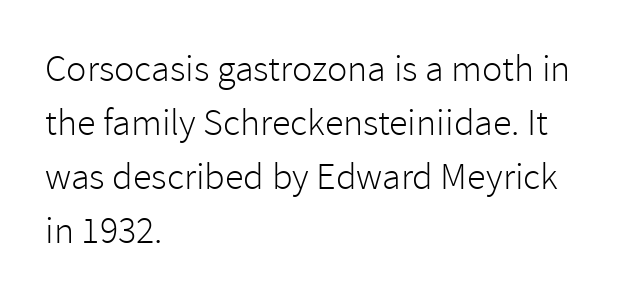
The image shows 38 px light sans-serif type, upright; set left-aligned, normal line spacing (1.42x), normal letter spacing, not underlined; low stroke contrast and a medium x-height.
